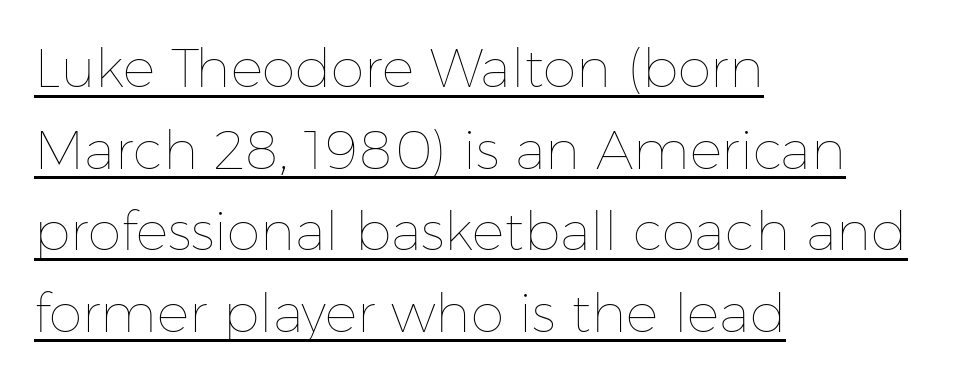
Students, observe: this is what conventionally led text looks like. Between one letter and the next there's only the usual sliver of space. Notice how the passage keeps a crisp vertical edge on the left only. The axis of the letterforms is exactly vertical. Note the varied advance widths — an 'i' is clearly narrower than an 'm'. No extra ink here — the face is not bold.
